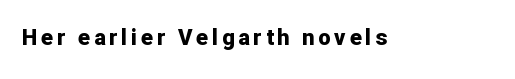
The image shows 22 px bold type, upright; set not underlined.
